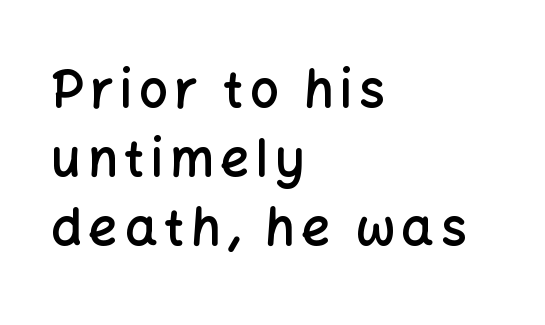
Q: Is the text bold? A: Semi-bold.
Q: Is the text italic (slanted)? A: No, it is upright.
Q: Is the typeface a serif or a sans-serif typeface? A: Sans-serif.
Q: Is the text underlined? A: No.
Q: How is the paragraph aligned? A: Left-aligned.
Q: Is the spacing between lines tight, normal or loose? A: Normal.
Q: Width (condensed, normal, or wide)? A: Normal.
Q: Stroke contrast? A: Low.
Q: x-height? A: Medium.
Q: Monospaced? A: No.
